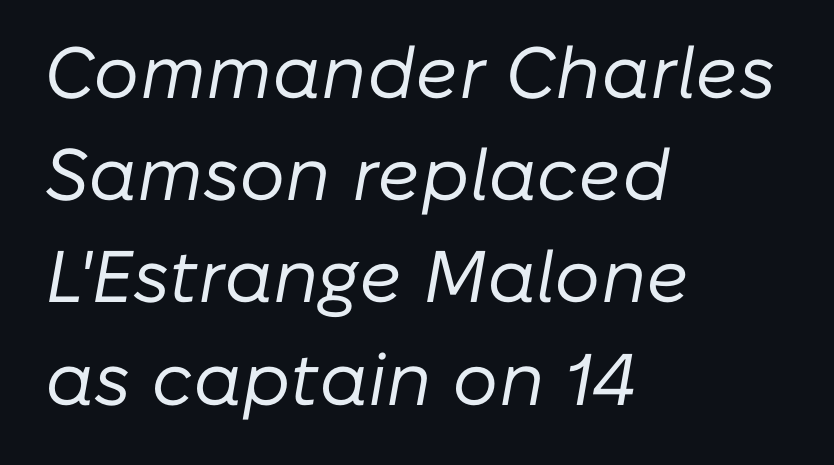
In terms of leading, this rendering sits right in the middle. What stands out about the letter spacing? Nothing — it is the standard amount. A clean baseline with only descenders dipping below it. Emphasis-style slanted type is in use. These lines are rendered in a variable-pitch font. This sample is left-justified, so line endings fall wherever the words run out.
